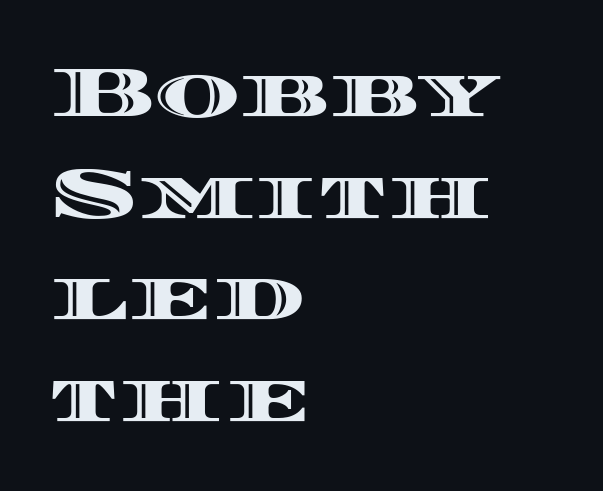
Q: Is the text italic (slanted)? A: No, it is upright.
Q: Is the text underlined? A: No.
Q: How is the paragraph aligned? A: Left-aligned.
Q: Is the spacing between letters normal or unusually wide? A: Normal.
Q: Is the spacing between lines tight, normal or loose? A: Normal.
Q: Width (condensed, normal, or wide)? A: Wide.
Q: x-height? A: Large.
Q: Monospaced? A: No.
